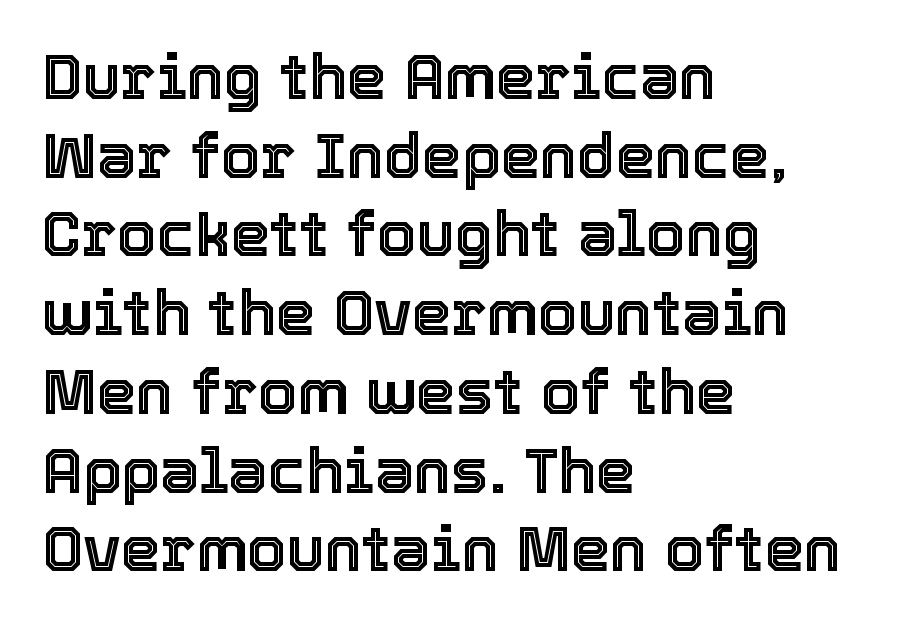
{"italic": "no", "width": "normal", "x_height": "medium", "monospaced": "no", "underline": "no", "align": "left", "line_spacing": "normal", "line_spacing_ratio": 1.25, "letter_spacing": "normal", "letter_spacing_em": 0.0, "glyph_px": 63}
